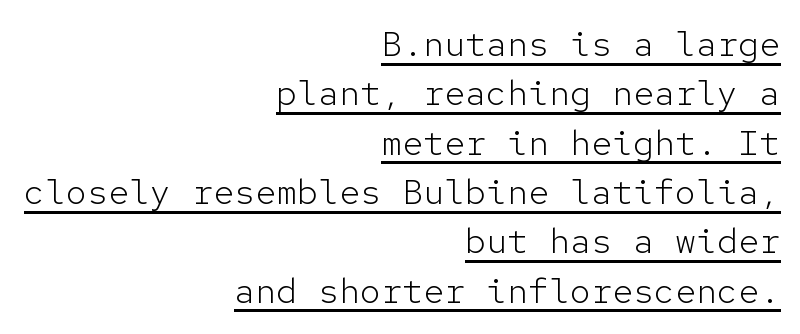
Q: Is the text bold? A: No.
Q: Is the text italic (slanted)? A: No, it is upright.
Q: Is the typeface a serif or a sans-serif typeface? A: Sans-serif.
Q: Is the text underlined? A: Yes.
Q: How is the paragraph aligned? A: Right-aligned.
Q: Is the spacing between letters normal or unusually wide? A: Normal.
Q: Is the spacing between lines tight, normal or loose? A: Normal.
Q: Width (condensed, normal, or wide)? A: Normal.
Q: Stroke contrast? A: Low.
Q: x-height? A: Medium.
Q: Monospaced? A: Yes.
